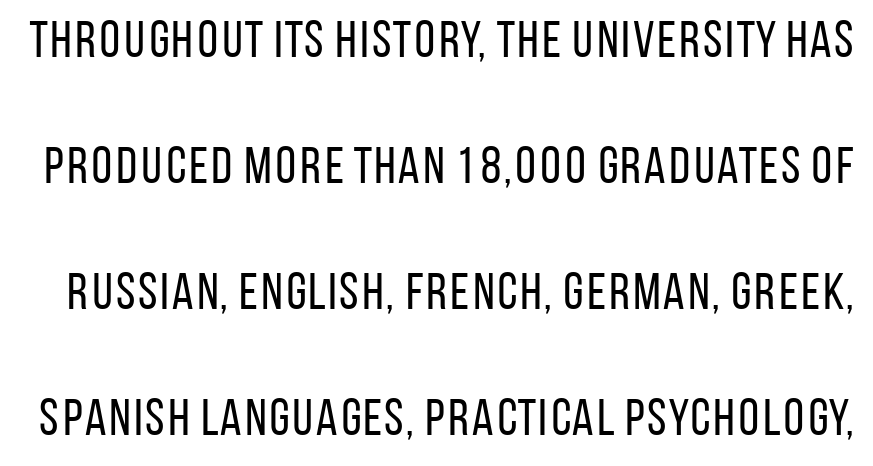
Q: Is the text bold? A: No.
Q: Is the text italic (slanted)? A: No, it is upright.
Q: Is the typeface a serif or a sans-serif typeface? A: Sans-serif.
Q: Is the text underlined? A: No.
Q: Is the spacing between letters normal or unusually wide? A: Normal.
Q: Is the spacing between lines tight, normal or loose? A: Loose.
Q: Width (condensed, normal, or wide)? A: Condensed.
Q: Stroke contrast? A: Low.
Q: x-height? A: Large.
Q: Monospaced? A: No.
